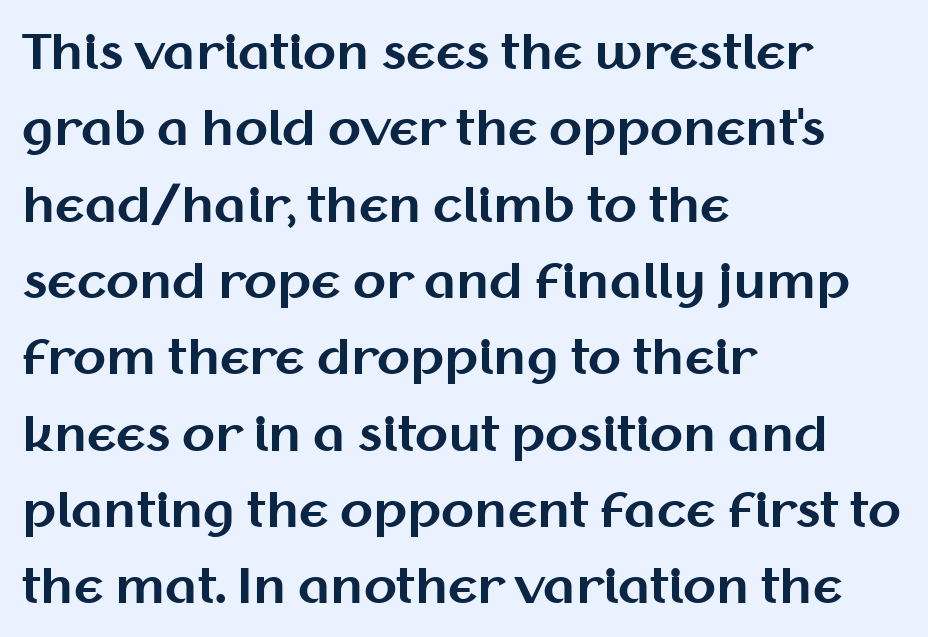
Classification — sans serif. Letters rest on an invisible, unmarked baseline. Typeset ragged right — the left edge is the straight one. This rendering leaves character spacing at its baseline value.
